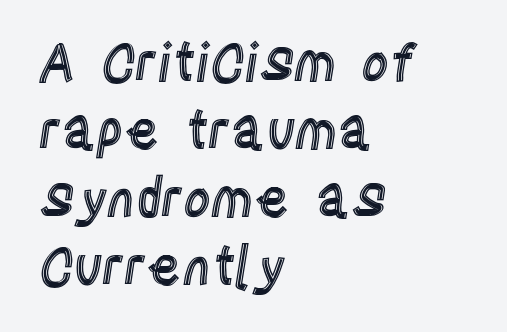
{"width": "condensed", "x_height": "large", "monospaced": "no", "underline": "no", "align": "left", "line_spacing": "normal", "line_spacing_ratio": 1.28, "letter_spacing": "normal", "letter_spacing_em": 0.0, "glyph_px": 53}
